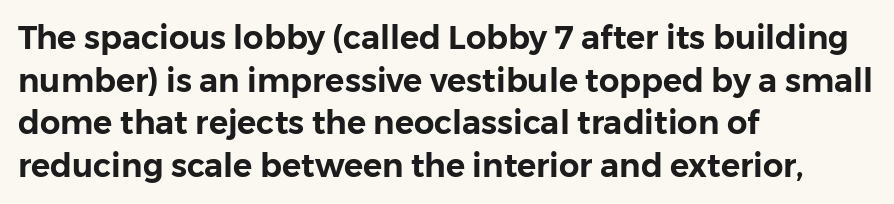
Q: Is the text italic (slanted)? A: No, it is upright.
Q: Is the typeface a serif or a sans-serif typeface? A: Sans-serif.
Q: Is the text underlined? A: No.
Q: How is the paragraph aligned? A: Left-aligned.
Q: Is the spacing between letters normal or unusually wide? A: Normal.
Q: Is the spacing between lines tight, normal or loose? A: Normal.
Q: Width (condensed, normal, or wide)? A: Normal.
Q: Stroke contrast? A: Low.
Q: x-height? A: Medium.
Q: Monospaced? A: No.
